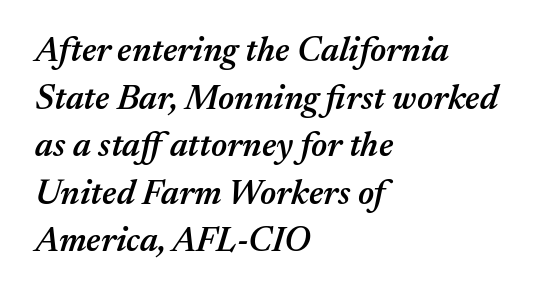
The leading is moderate, giving the passage an even texture. Descender tails drop into unmarked territory. Horizontal alignment here is leftward, the default for most running prose. Here the designer chose a conventional face with non-uniform glyph widths. Compared with ordinary roman type, these characters are visibly tilted. Students, this is semibold: more ink than regular, less than bold.
